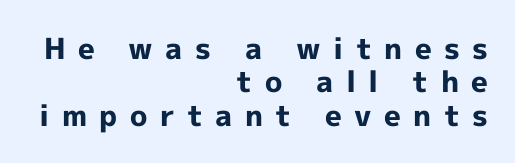
{"serif": "no", "italic": "no", "bold": "yes", "weight": "bold", "width": "normal", "x_height": "medium", "monospaced": "no", "underline": "no", "align": "right", "line_spacing": "tight", "line_spacing_ratio": 1.15, "letter_spacing": "wide", "letter_spacing_em": 0.43, "glyph_px": 29}
